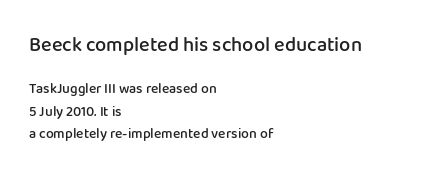
Q: Is the text bold? A: Semi-bold.
Q: Is the text italic (slanted)? A: No, it is upright.
Q: Is the text underlined? A: No.
Q: How is the paragraph aligned? A: Left-aligned.
Q: Is the spacing between letters normal or unusually wide? A: Normal.
Q: Is the spacing between lines tight, normal or loose? A: Normal.
Q: Which block of text is set in a larger size, the first (top) or the second (bottom)? A: The first (top) one.
